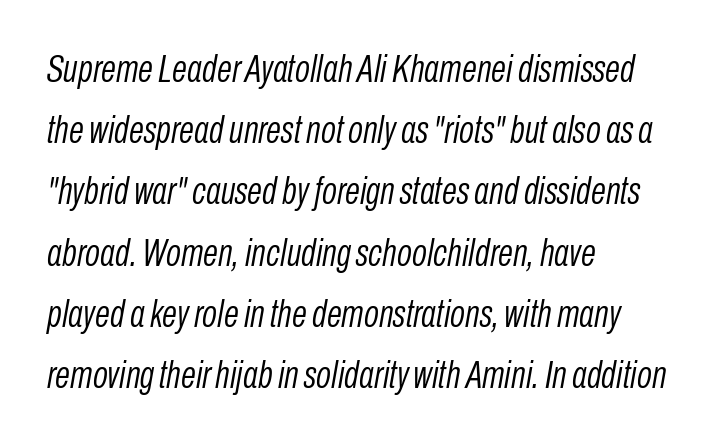
The image shows 39 px light, condensed type, italic (leaning right); set left-aligned, normal line spacing (1.57x), normal letter spacing, not underlined; low stroke contrast and a medium x-height.
